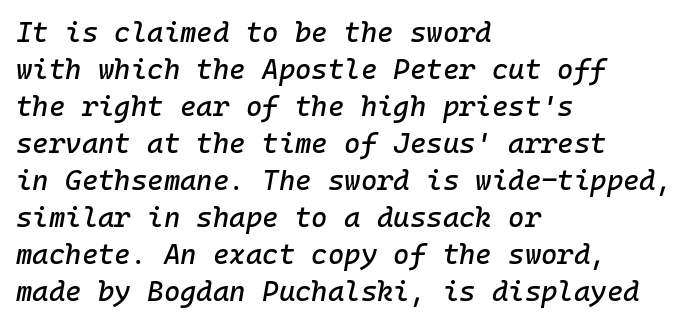
The image shows 28 px text type, italic (leaning right), monospaced; set left-aligned, normal line spacing (1.32x), normal letter spacing, not underlined; low stroke contrast and a medium x-height.
